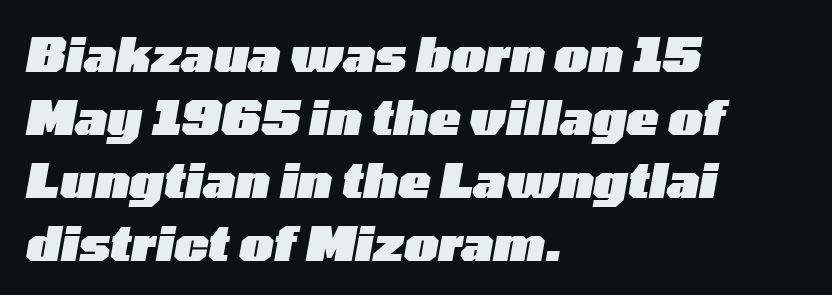
One glance says typical: line gaps are just what's usual. These words are printed bold, with thick strokes throughout. Nobody drew a line under any word here. Think of a printed novel: that variable character pitch is what you see here. If you drew a ruler down the left edge, every line would touch it. You could call the tracking neutral — neither tight nor loose.
